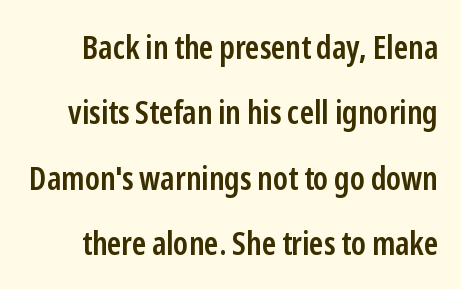
The image shows 33 px semibold, condensed sans-serif type, upright; set loose line spacing (1.98x), normal letter spacing, not underlined; low stroke contrast and a medium x-height.
